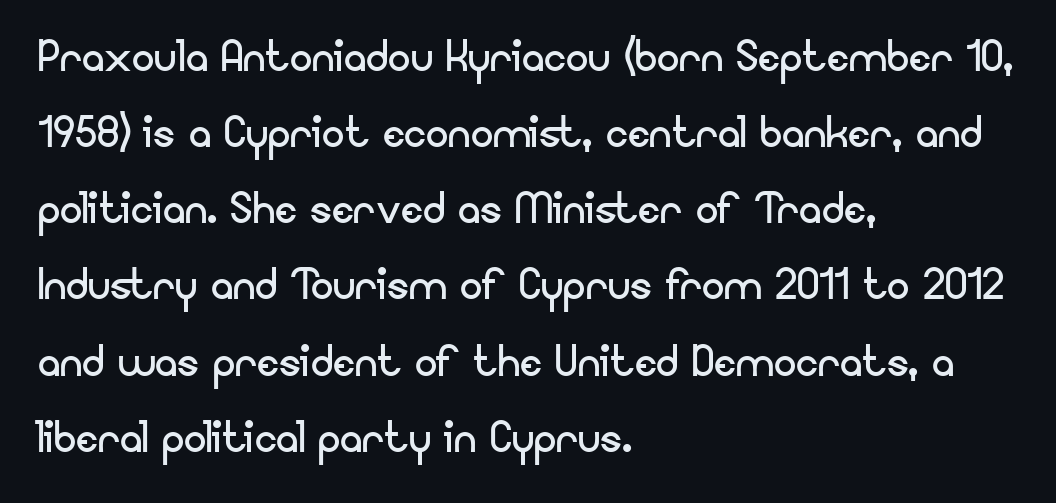
The image shows 56 px regular-weight sans-serif type, upright; set left-aligned, normal line spacing (1.36x), normal letter spacing, not underlined; low stroke contrast and a small x-height.
